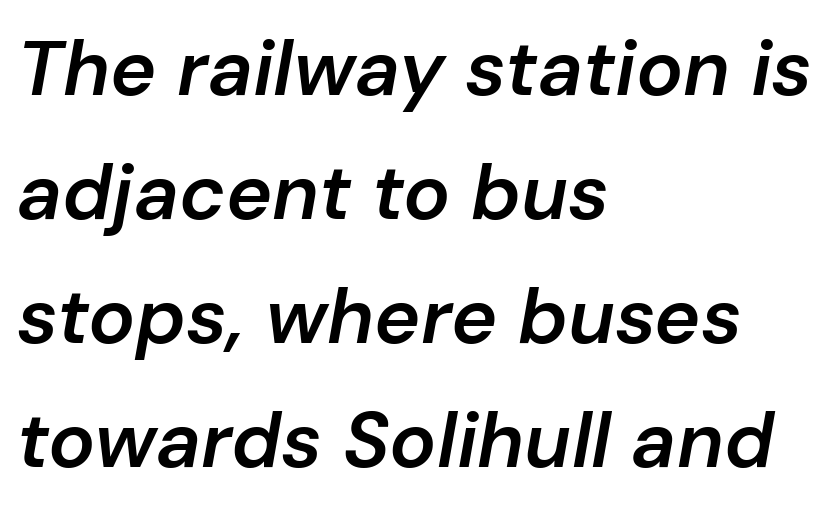
Q: Is the text bold? A: Semi-bold.
Q: Is the text italic (slanted)? A: Yes, it leans right by about 10 degrees.
Q: Is the text underlined? A: No.
Q: How is the paragraph aligned? A: Left-aligned.
Q: Is the spacing between letters normal or unusually wide? A: Normal.
Q: Is the spacing between lines tight, normal or loose? A: Normal.
Q: Width (condensed, normal, or wide)? A: Normal.
Q: Stroke contrast? A: Low.
Q: x-height? A: Medium.
Q: Monospaced? A: No.
